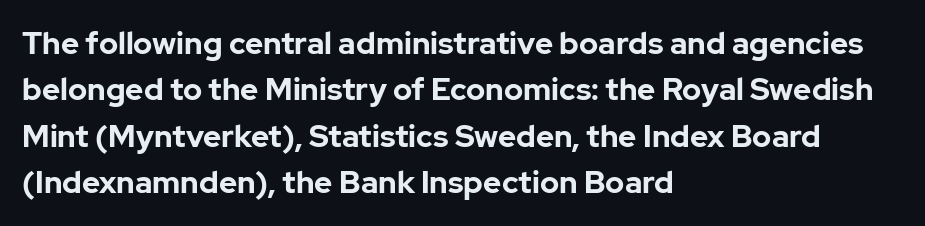
Q: Is the text bold? A: Yes.
Q: Is the text italic (slanted)? A: No, it is upright.
Q: Is the typeface a serif or a sans-serif typeface? A: Sans-serif.
Q: Is the text underlined? A: No.
Q: How is the paragraph aligned? A: Left-aligned.
Q: Is the spacing between letters normal or unusually wide? A: Normal.
Q: Is the spacing between lines tight, normal or loose? A: Normal.
Q: Width (condensed, normal, or wide)? A: Normal.
Q: Stroke contrast? A: Low.
Q: x-height? A: Medium.
Q: Monospaced? A: No.
